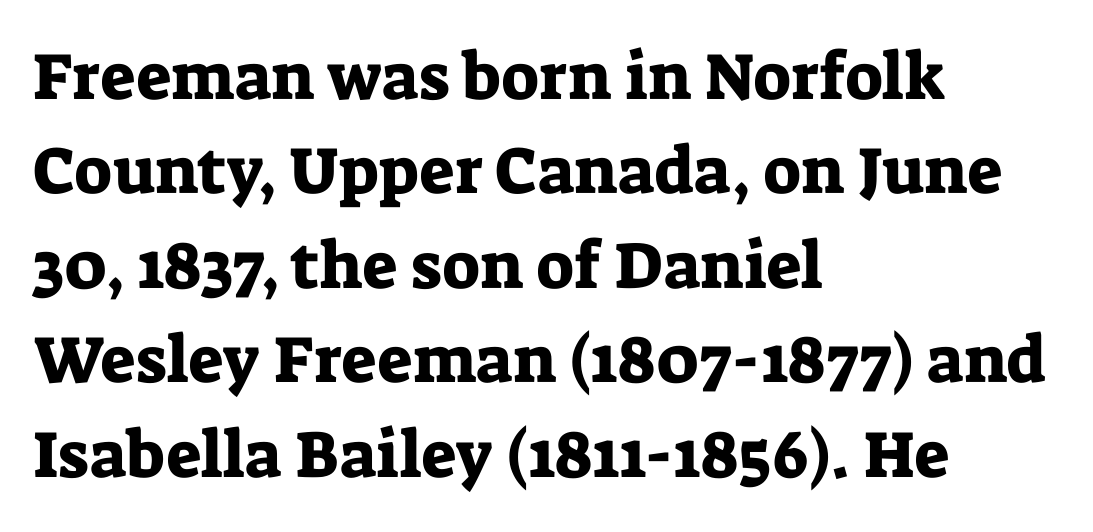
Unlike a clean sans, this face finishes its strokes with serifs. Does extra space separate the letters? No, they use regular spacing. Designer's note — italics off, roman on. The passage shown is typed in a proportional face where columns would drift. The line-height multiplier appears to be the usual default. The text block is weighted toward the left margin, trailing off unevenly rightward.
